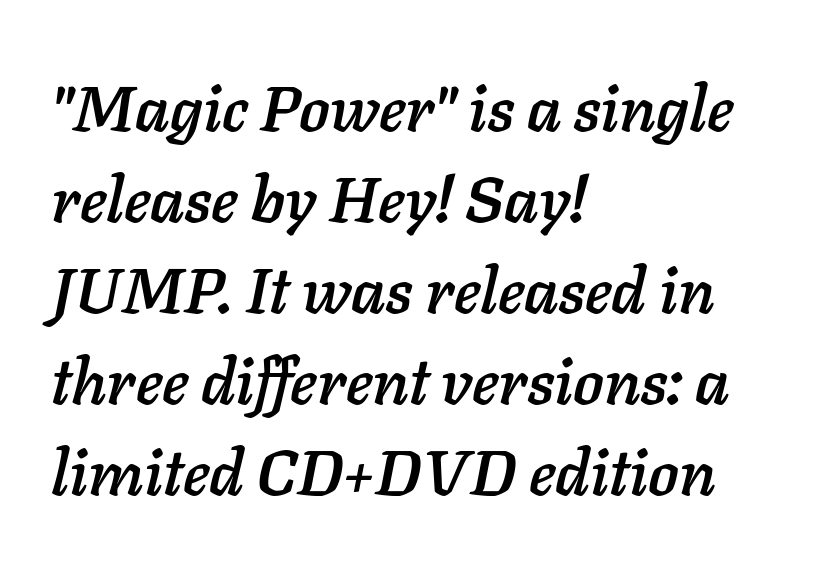
{"italic": "yes", "lean": "right", "slant_degrees": 11, "width": "normal", "stroke_contrast": "low", "x_height": "medium", "monospaced": "no", "underline": "no", "align": "left", "line_spacing": "normal", "line_spacing_ratio": 1.42, "letter_spacing": "normal", "letter_spacing_em": 0.0, "glyph_px": 64}
